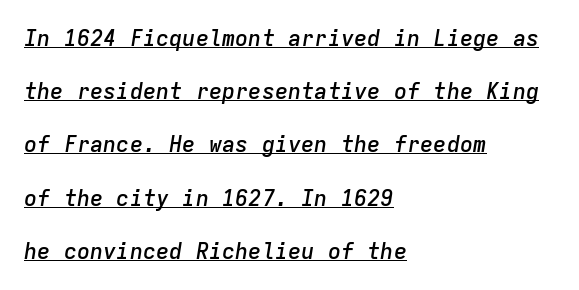
The image shows 22 px text type, italic (leaning right); set left-aligned, loose line spacing (2.42x), normal letter spacing, underlined.
